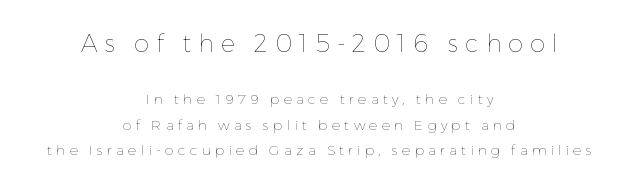
Spacing between characters has been opened up far beyond the box default. In this sample the first text group is rendered at the bigger scale. One-word summary of the alignment: center. Clear beneath every line of the passage. The axis of the letterforms is exactly vertical.
